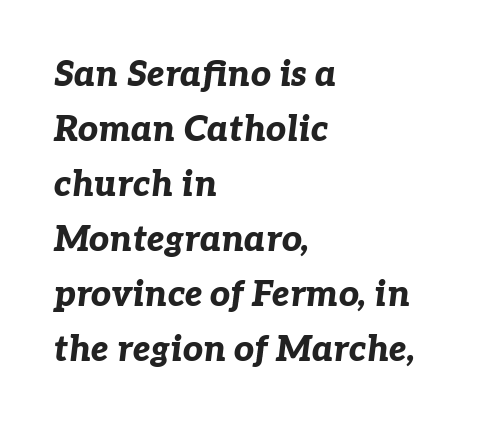
This sample uses an oblique cut, with every glyph tilted off the vertical. A typesetter would call this zero additional tracking. These lines are rendered in a variable-pitch font. Type without underlining.
